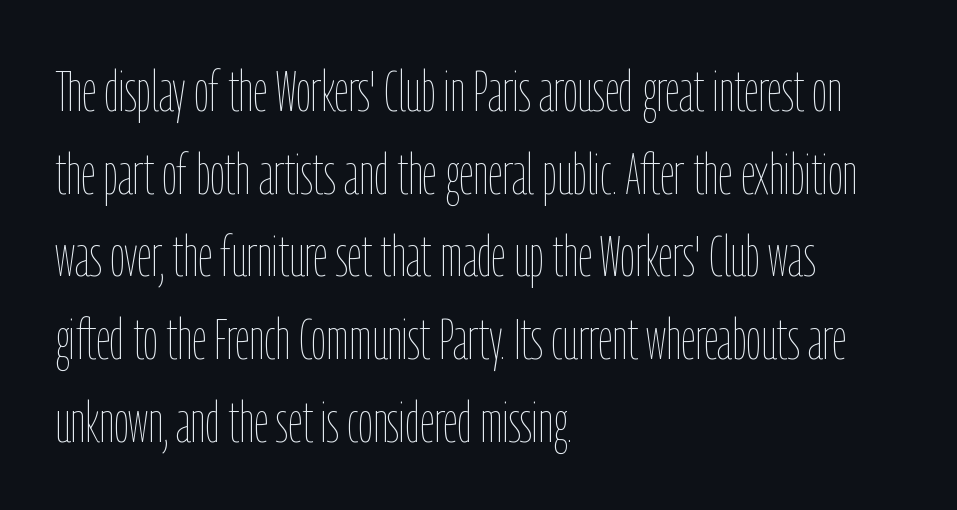
Q: Is the text bold? A: No.
Q: Is the text italic (slanted)? A: No, it is upright.
Q: Is the text underlined? A: No.
Q: How is the paragraph aligned? A: Left-aligned.
Q: Is the spacing between letters normal or unusually wide? A: Normal.
Q: Is the spacing between lines tight, normal or loose? A: Normal.
Q: Width (condensed, normal, or wide)? A: Condensed.
Q: Stroke contrast? A: Low.
Q: x-height? A: Medium.
Q: Monospaced? A: No.
